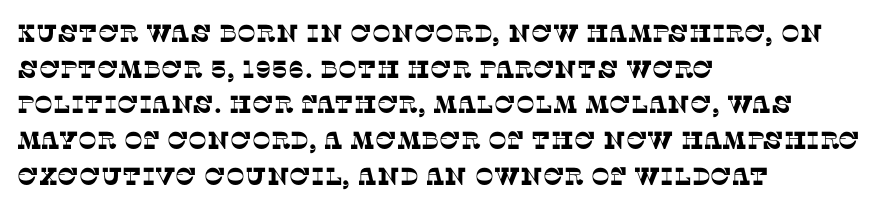
{"underline": "no", "align": "left", "line_spacing": "normal", "line_spacing_ratio": 1.43, "letter_spacing": "normal", "letter_spacing_em": 0.0, "glyph_px": 25}
